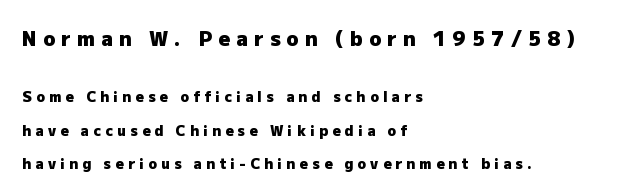
The image shows 20 px bold type, upright; set left-aligned, loose line spacing (2.37x), unusually wide letter spacing (+0.31 em), not underlined; the first (top) block is 1.43x larger.
